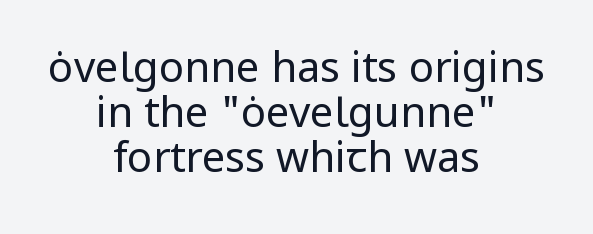
Q: Is the text bold? A: No.
Q: Is the text italic (slanted)? A: No, it is upright.
Q: Is the typeface a serif or a sans-serif typeface? A: Sans-serif.
Q: Is the text underlined? A: No.
Q: How is the paragraph aligned? A: Centered.
Q: Is the spacing between letters normal or unusually wide? A: Normal.
Q: Is the spacing between lines tight, normal or loose? A: Tight.
Q: Width (condensed, normal, or wide)? A: Normal.
Q: Stroke contrast? A: Low.
Q: x-height? A: Medium.
Q: Monospaced? A: No.
